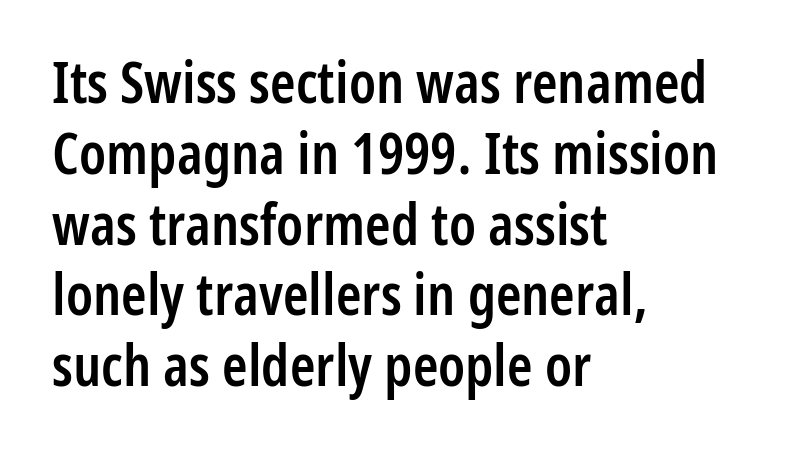
Here the glyphs are tracked normally, forming tight word shapes. Weight check: semibold — heavier than regular, not quite bold. When letters stand straight like this, we call the style roman or upright. Just letters on the line, the space beneath them empty.
